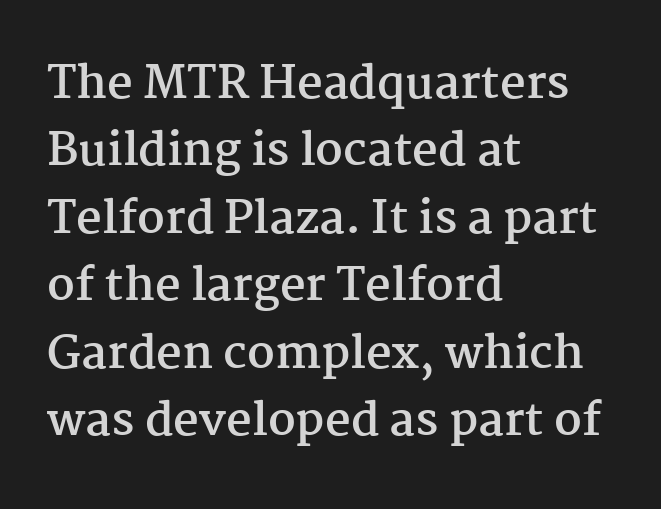
The image shows 45 px semibold serif type, upright; set left-aligned, normal line spacing (1.5x), normal letter spacing, not underlined; medium stroke contrast and a medium x-height.
